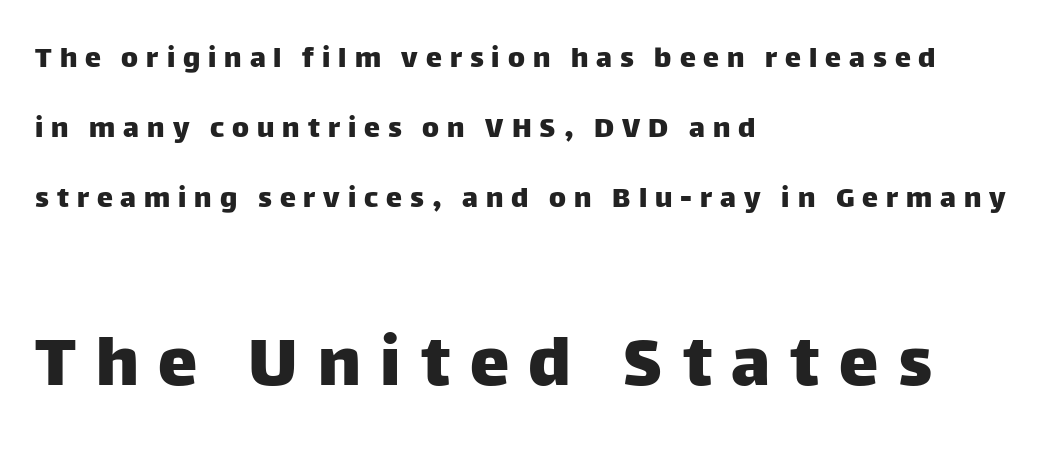
Q: Is the text italic (slanted)? A: No, it is upright.
Q: Is the typeface a serif or a sans-serif typeface? A: Sans-serif.
Q: Is the text underlined? A: No.
Q: How is the paragraph aligned? A: Left-aligned.
Q: Is the spacing between letters normal or unusually wide? A: Unusually wide.
Q: Is the spacing between lines tight, normal or loose? A: Loose.
Q: Which block of text is set in a larger size, the first (top) or the second (bottom)? A: The second (bottom) one.
Q: Width (condensed, normal, or wide)? A: Normal.
Q: Stroke contrast? A: Low.
Q: x-height? A: Large.
Q: Monospaced? A: No.
